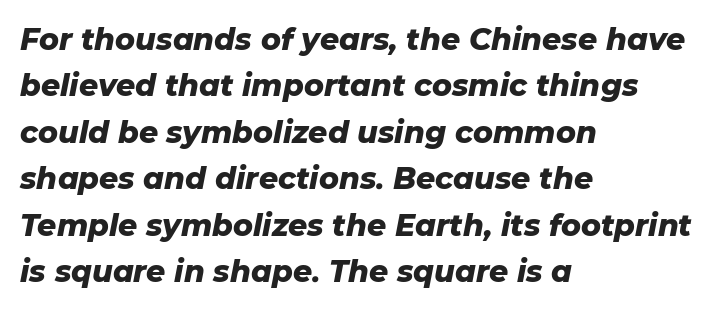
The image shows 30 px heavy type, italic (leaning right); set left-aligned, normal line spacing (1.55x), normal letter spacing, not underlined; low stroke contrast and a medium x-height.
